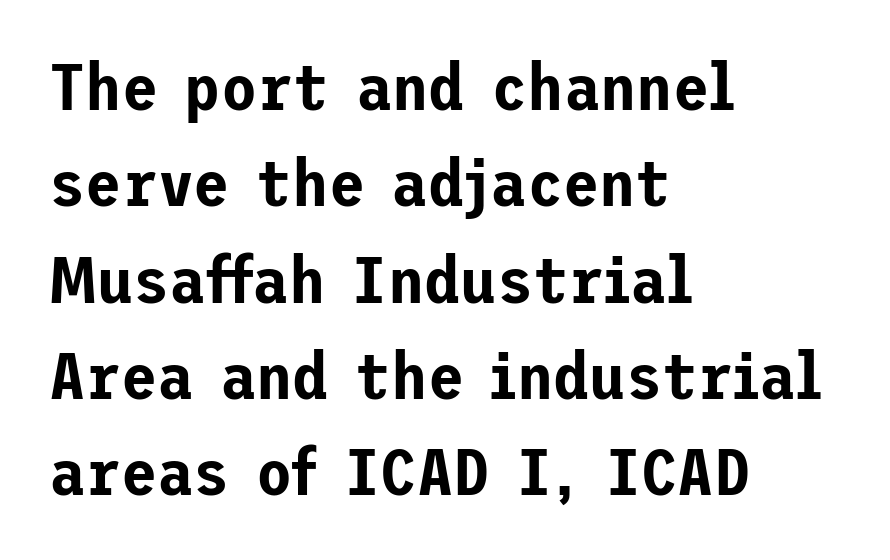
{"serif": "no", "italic": "no", "width": "normal", "stroke_contrast": "low", "x_height": "medium", "underline": "no", "align": "left", "line_spacing": "normal", "line_spacing_ratio": 1.46, "letter_spacing": "normal", "letter_spacing_em": 0.0, "glyph_px": 66}
